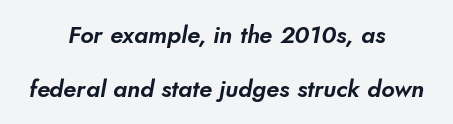
The image shows 24 px text type; set centered, loose line spacing (2.27x), normal letter spacing, not underlined.
